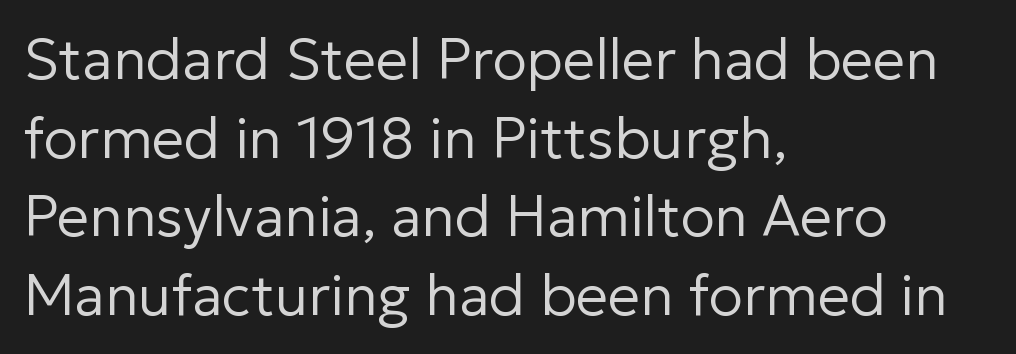
Horizontal bands of white between lines are of average thickness. This rendering leaves character spacing at its baseline value. The paragraph has a hard left edge and a soft right edge. If you drew a line through each stem, it would be perfectly vertical.
